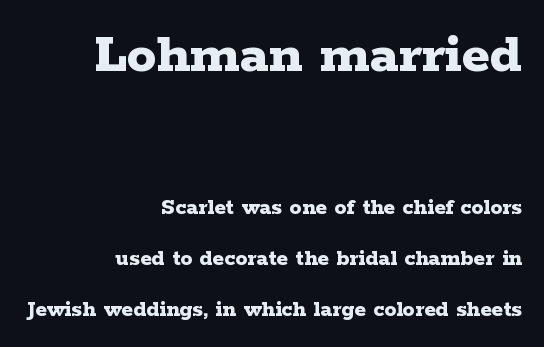
Q: Is the text bold? A: Yes.
Q: Is the text italic (slanted)? A: No, it is upright.
Q: Is the typeface a serif or a sans-serif typeface? A: Serif.
Q: Is the text underlined? A: No.
Q: How is the paragraph aligned? A: Right-aligned.
Q: Is the spacing between letters normal or unusually wide? A: Normal.
Q: Is the spacing between lines tight, normal or loose? A: Loose.
Q: Which block of text is set in a larger size, the first (top) or the second (bottom)? A: The first (top) one.
Q: Width (condensed, normal, or wide)? A: Wide.
Q: Stroke contrast? A: Low.
Q: x-height? A: Medium.
Q: Monospaced? A: No.
